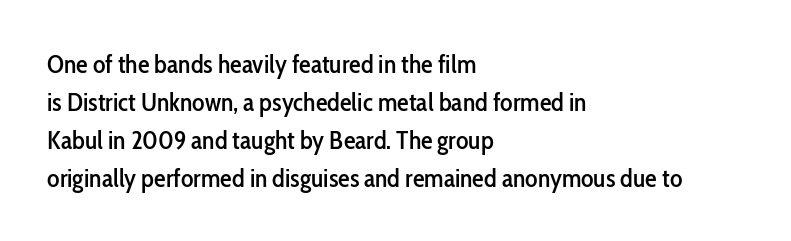
Q: Is the text italic (slanted)? A: No, it is upright.
Q: Is the text underlined? A: No.
Q: How is the paragraph aligned? A: Left-aligned.
Q: Is the spacing between letters normal or unusually wide? A: Normal.
Q: Is the spacing between lines tight, normal or loose? A: Normal.
